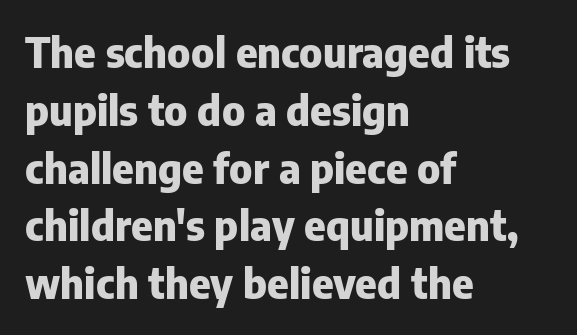
Character widths vary here, with narrow letters taking less room than wide ones. What kind of face is this? One without serifs — a sans. The strokes are fattened all the way to bold. A typesetter would call this leading conventional body-copy spacing. No word sits above an underline. Vertical strokes here are truly vertical.
